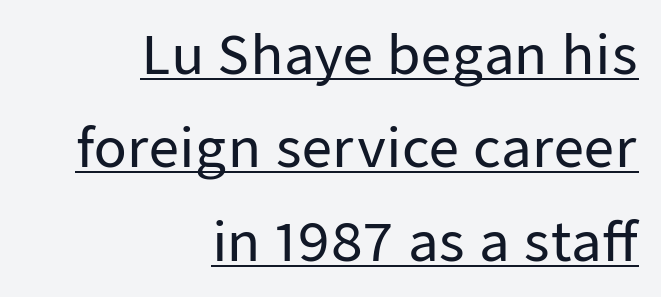
The image shows 53 px sans-serif type, upright; set right-aligned, line spacing 1.76x, normal letter spacing, underlined; low stroke contrast and a medium x-height.
